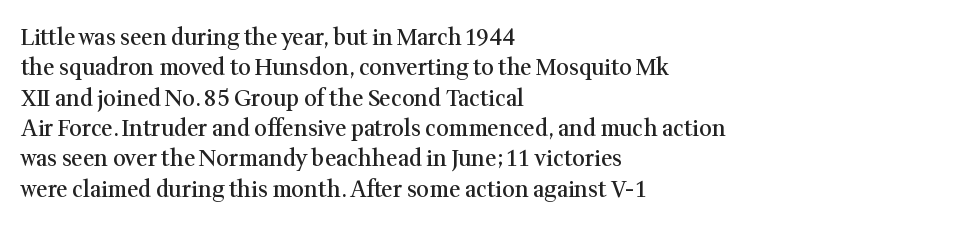
The lines sit at an ordinary, default distance from one another. Letter spacing: default. Check under the words: just untouched page. In terms of weight, the rendering is demibold, just under bold. Short and long lines alike share a common starting point at left. Quick note: not italic, upright.
